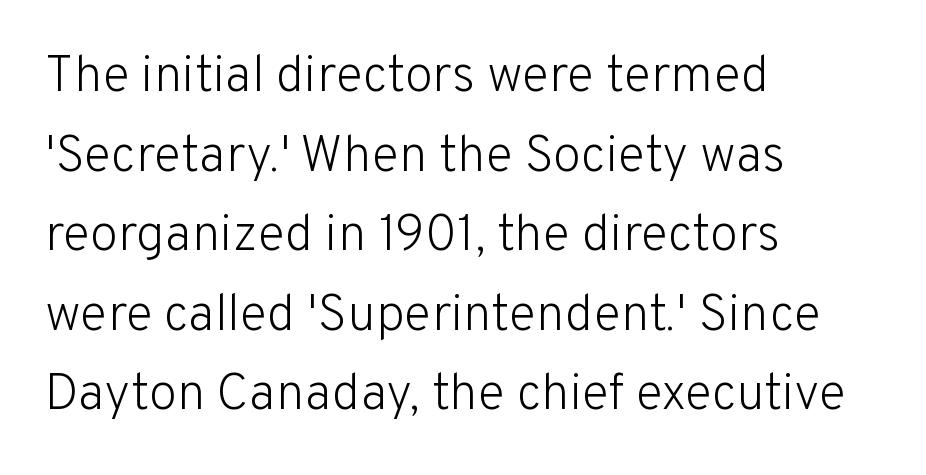
Q: Is the text bold? A: No.
Q: Is the text italic (slanted)? A: No, it is upright.
Q: Is the typeface a serif or a sans-serif typeface? A: Sans-serif.
Q: Is the text underlined? A: No.
Q: How is the paragraph aligned? A: Left-aligned.
Q: Is the spacing between letters normal or unusually wide? A: Normal.
Q: Is the spacing between lines tight, normal or loose? A: Normal.
Q: Width (condensed, normal, or wide)? A: Normal.
Q: Stroke contrast? A: Low.
Q: x-height? A: Medium.
Q: Monospaced? A: No.
